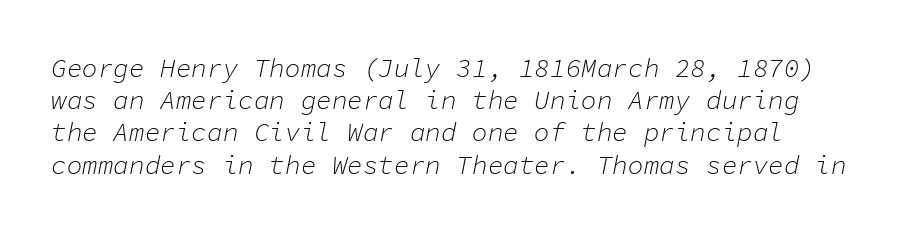
{"italic": "yes", "lean": "right", "slant_degrees": 11, "bold": "no", "underline": "no", "line_spacing_ratio": 1.24, "letter_spacing": "normal", "letter_spacing_em": 0.0, "glyph_px": 26}
